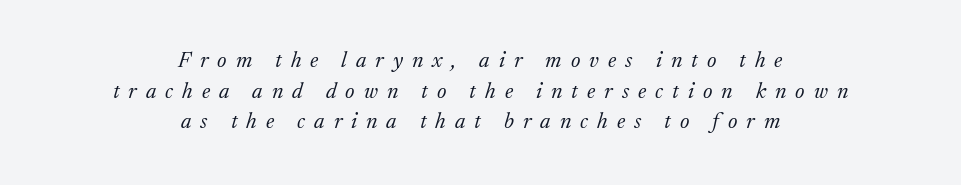
Q: Is the text bold? A: No.
Q: Is the text italic (slanted)? A: Yes, it leans right by about 17 degrees.
Q: Is the text underlined? A: No.
Q: How is the paragraph aligned? A: Centered.
Q: Is the spacing between letters normal or unusually wide? A: Unusually wide.
Q: Is the spacing between lines tight, normal or loose? A: Normal.
